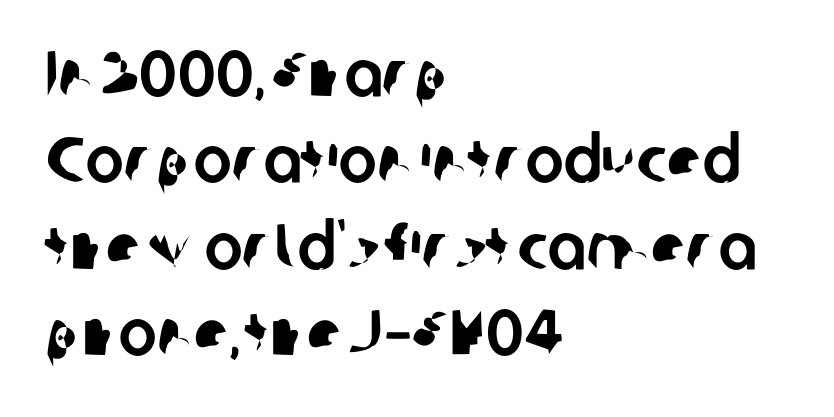
The image shows 64 px sans-serif type; set left-aligned, normal line spacing (1.35x), normal letter spacing, not underlined; low stroke contrast and a medium x-height.
